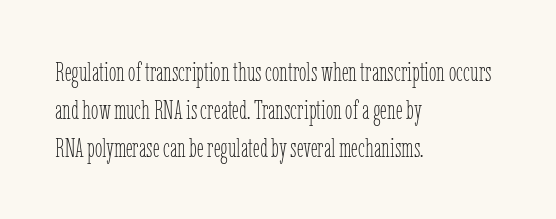
Q: Is the text bold? A: No.
Q: Is the text italic (slanted)? A: No, it is upright.
Q: Is the text underlined? A: No.
Q: How is the paragraph aligned? A: Left-aligned.
Q: Is the spacing between letters normal or unusually wide? A: Normal.
Q: Is the spacing between lines tight, normal or loose? A: Normal.
